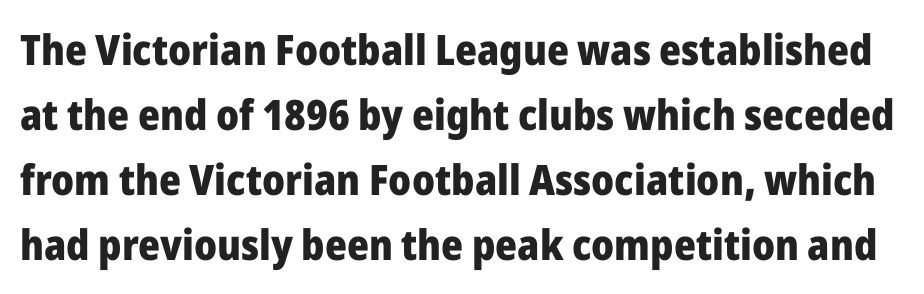
The image shows 42 px heavy sans-serif type, upright; set normal line spacing (1.55x), normal letter spacing, not underlined; low stroke contrast and a medium x-height.
